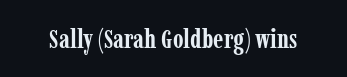
The image shows 27 px bold type, upright; set normal letter spacing, not underlined.
